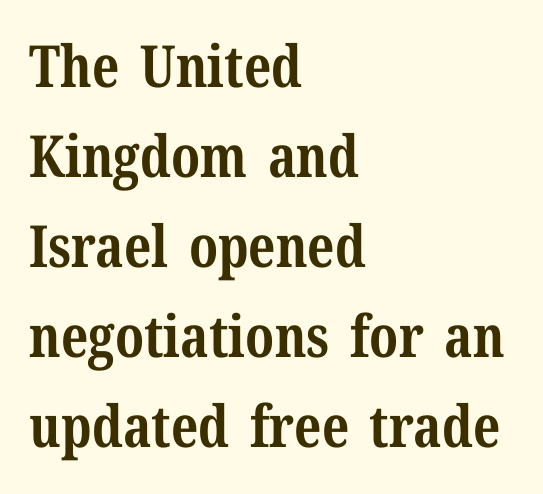
The image shows 58 px bold serif type, upright; set left-aligned, normal line spacing (1.55x), normal letter spacing, not underlined; medium stroke contrast and a medium x-height.
